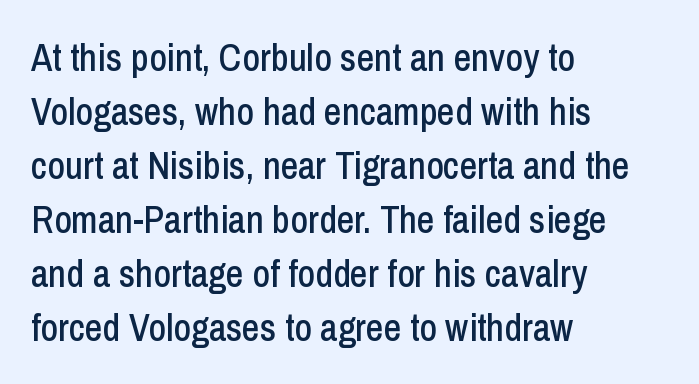
{"serif": "no", "italic": "no", "width": "condensed", "stroke_contrast": "low", "x_height": "medium", "monospaced": "no", "underline": "no", "align": "left", "line_spacing": "normal", "line_spacing_ratio": 1.42, "letter_spacing": "normal", "letter_spacing_em": 0.0, "glyph_px": 38}
